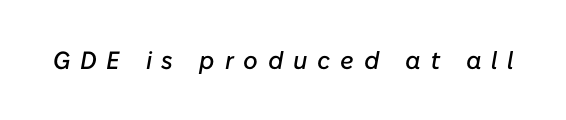
Looking at the ascenders, they clearly lean. Unmarked baselines from the first word to the last. Caption: expanded tracking, letters set apart.
